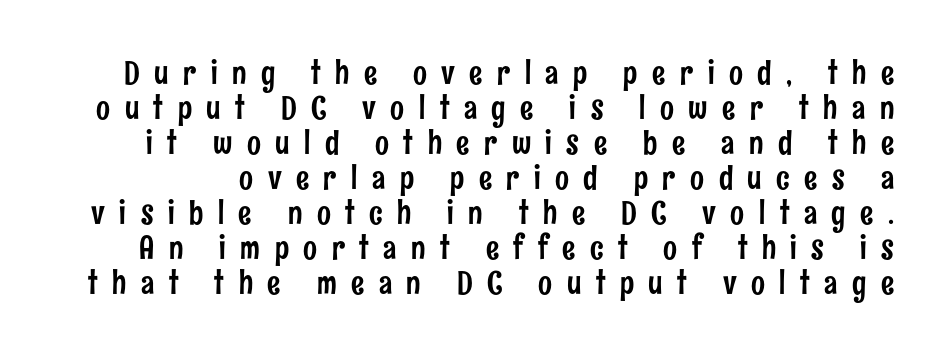
The image shows 33 px condensed sans-serif type, upright; set tight line spacing (1.06x), unusually wide letter spacing (+0.44 em), not underlined; low stroke contrast and a medium x-height.
